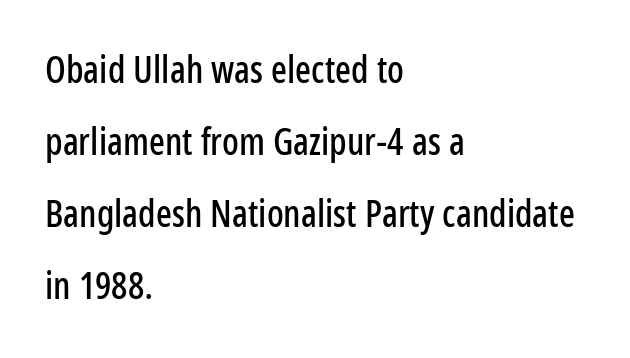
Q: Is the text italic (slanted)? A: No, it is upright.
Q: Is the typeface a serif or a sans-serif typeface? A: Sans-serif.
Q: Is the text underlined? A: No.
Q: How is the paragraph aligned? A: Left-aligned.
Q: Is the spacing between letters normal or unusually wide? A: Normal.
Q: Is the spacing between lines tight, normal or loose? A: Loose.
Q: Width (condensed, normal, or wide)? A: Condensed.
Q: Stroke contrast? A: Low.
Q: x-height? A: Medium.
Q: Monospaced? A: No.
